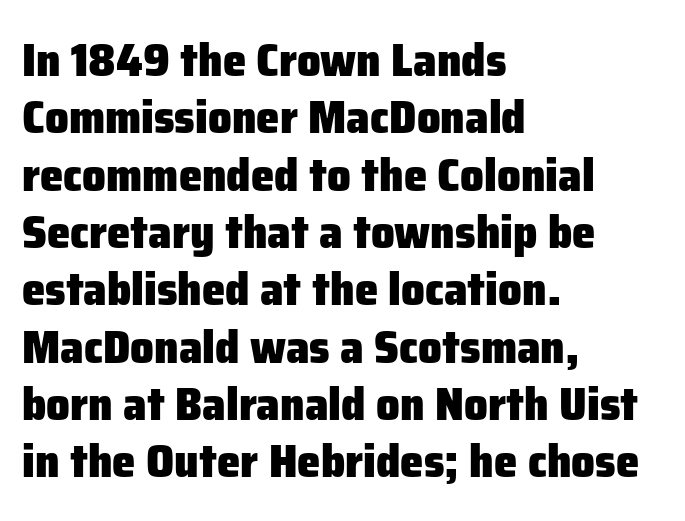
{"serif": "no", "italic": "no", "bold": "yes", "weight": "heavy", "width": "normal", "stroke_contrast": "low", "x_height": "medium", "monospaced": "no", "underline": "no", "align": "left", "line_spacing_ratio": 1.22, "letter_spacing": "normal", "letter_spacing_em": 0.0, "glyph_px": 47}
